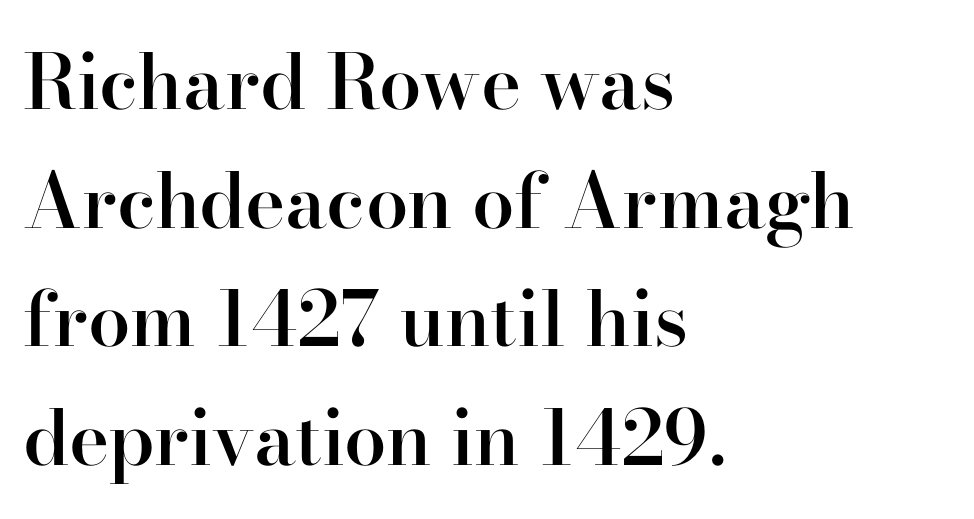
{"serif": "yes", "italic": "no", "bold": "semi", "weight": "semibold", "width": "normal", "stroke_contrast": "high", "x_height": "small", "monospaced": "no", "underline": "no", "align": "left", "line_spacing": "normal", "line_spacing_ratio": 1.56, "letter_spacing": "normal", "letter_spacing_em": 0.0, "glyph_px": 76}
